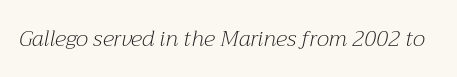
Q: Is the text bold? A: No.
Q: Is the text italic (slanted)? A: Yes, it leans right by about 12 degrees.
Q: Is the text underlined? A: No.
Q: Is the spacing between letters normal or unusually wide? A: Normal.
